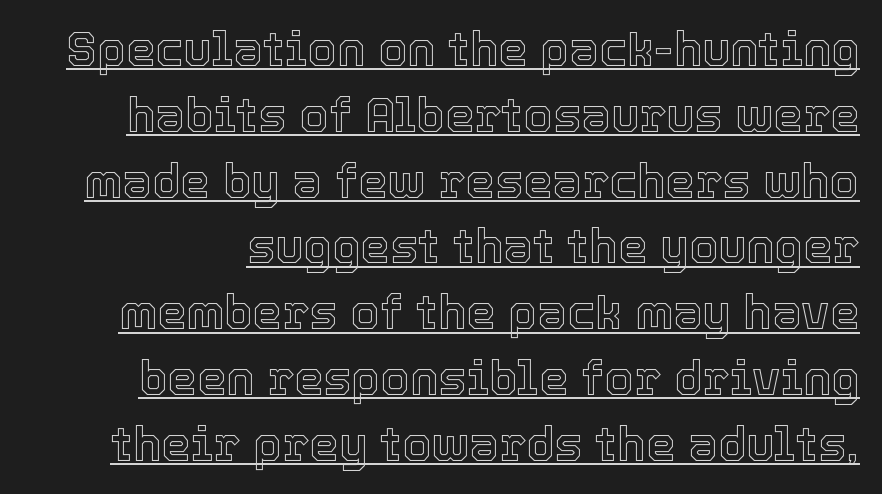
Q: Is the text italic (slanted)? A: No, it is upright.
Q: Is the text underlined? A: Yes.
Q: Is the spacing between letters normal or unusually wide? A: Normal.
Q: Is the spacing between lines tight, normal or loose? A: Normal.
Q: Width (condensed, normal, or wide)? A: Normal.
Q: x-height? A: Medium.
Q: Monospaced? A: No.
